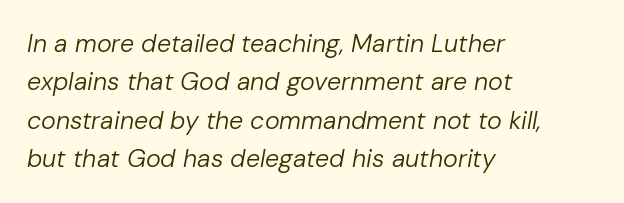
The gaps between neighbouring characters are ordinary and unremarkable. Line starts are locked; line ends wander. Vertical spacing — default. The whole block is typeset with a tilt.
